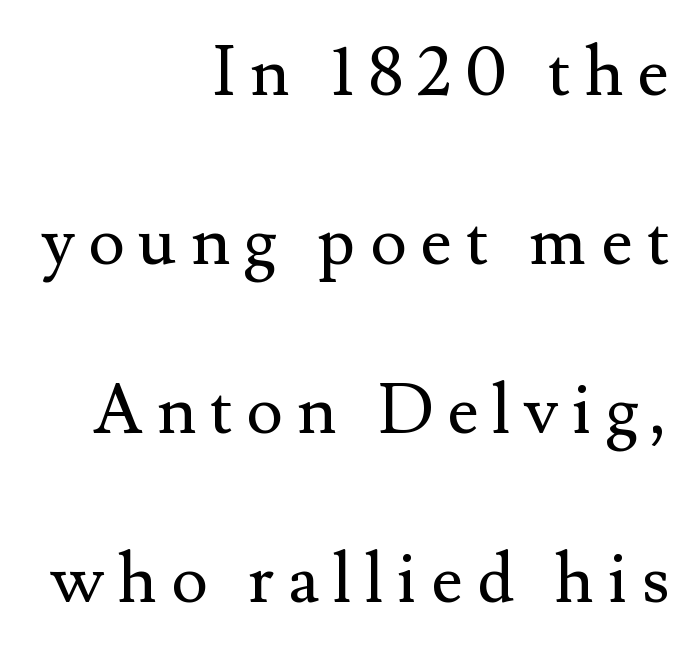
{"serif": "yes", "italic": "no", "bold": "no", "weight": "regular", "width": "normal", "stroke_contrast": "medium", "x_height": "small", "monospaced": "no", "underline": "no", "align": "right", "line_spacing": "loose", "line_spacing_ratio": 2.45, "letter_spacing": "wide", "letter_spacing_em": 0.2, "glyph_px": 69}
